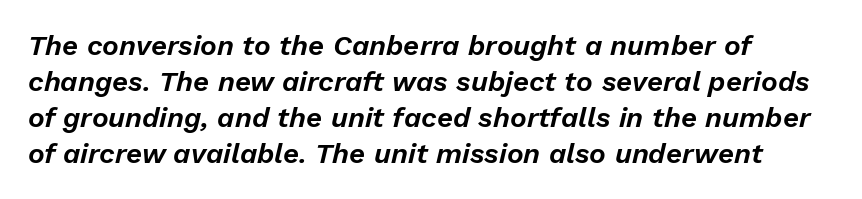
The image shows 28 px text type, italic (leaning right); set left-aligned, normal line spacing (1.29x), normal letter spacing, not underlined; low stroke contrast and a medium x-height.
